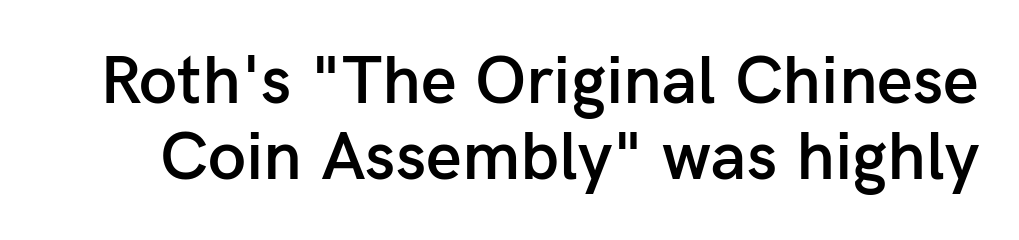
The image shows 69 px semibold sans-serif type, upright; set tight line spacing (1.1x), normal letter spacing, not underlined; low stroke contrast and a medium x-height.
